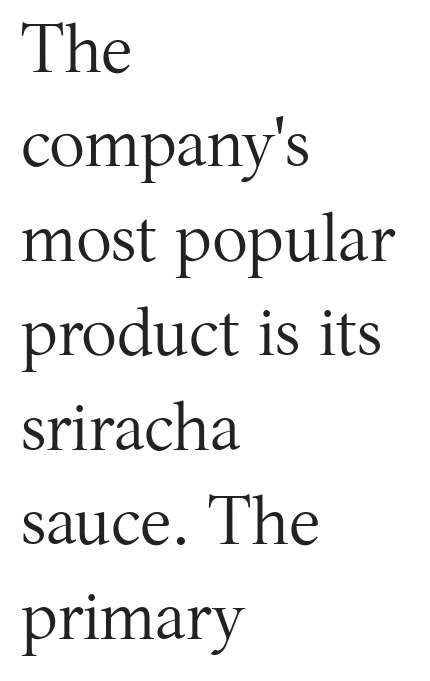
Q: Is the text bold? A: No.
Q: Is the text italic (slanted)? A: No, it is upright.
Q: Is the typeface a serif or a sans-serif typeface? A: Serif.
Q: Is the text underlined? A: No.
Q: How is the paragraph aligned? A: Left-aligned.
Q: Is the spacing between letters normal or unusually wide? A: Normal.
Q: Is the spacing between lines tight, normal or loose? A: Normal.
Q: Width (condensed, normal, or wide)? A: Normal.
Q: Stroke contrast? A: Medium.
Q: x-height? A: Medium.
Q: Monospaced? A: No.
